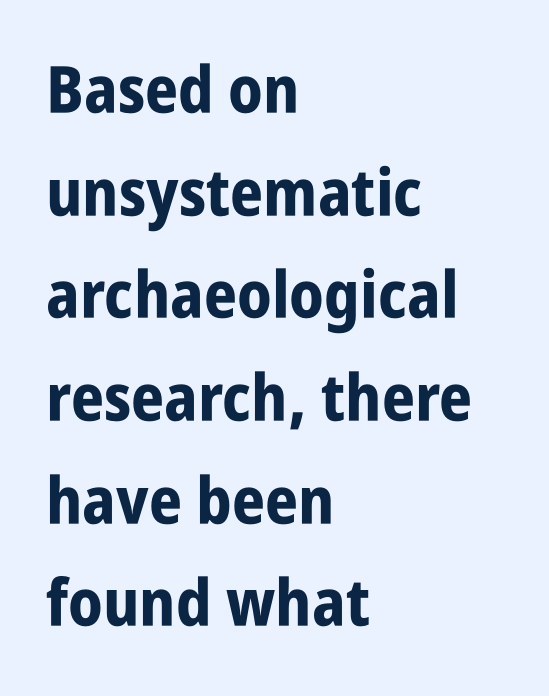
Q: Is the text bold? A: Yes.
Q: Is the text italic (slanted)? A: No, it is upright.
Q: Is the typeface a serif or a sans-serif typeface? A: Sans-serif.
Q: Is the text underlined? A: No.
Q: How is the paragraph aligned? A: Left-aligned.
Q: Is the spacing between letters normal or unusually wide? A: Normal.
Q: Is the spacing between lines tight, normal or loose? A: Normal.
Q: Width (condensed, normal, or wide)? A: Condensed.
Q: Stroke contrast? A: Low.
Q: x-height? A: Large.
Q: Monospaced? A: No.
